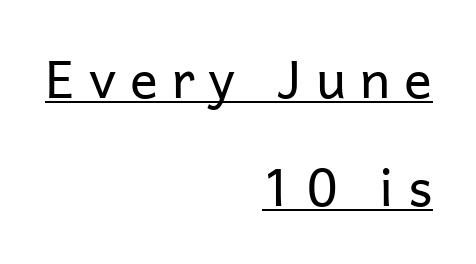
{"serif": "no", "italic": "no", "bold": "no", "weight": "regular", "width": "normal", "stroke_contrast": "low", "x_height": "medium", "monospaced": "no", "underline": "yes", "align": "right", "line_spacing": "loose", "line_spacing_ratio": 2.07, "letter_spacing": "wide", "letter_spacing_em": 0.27, "glyph_px": 52}
